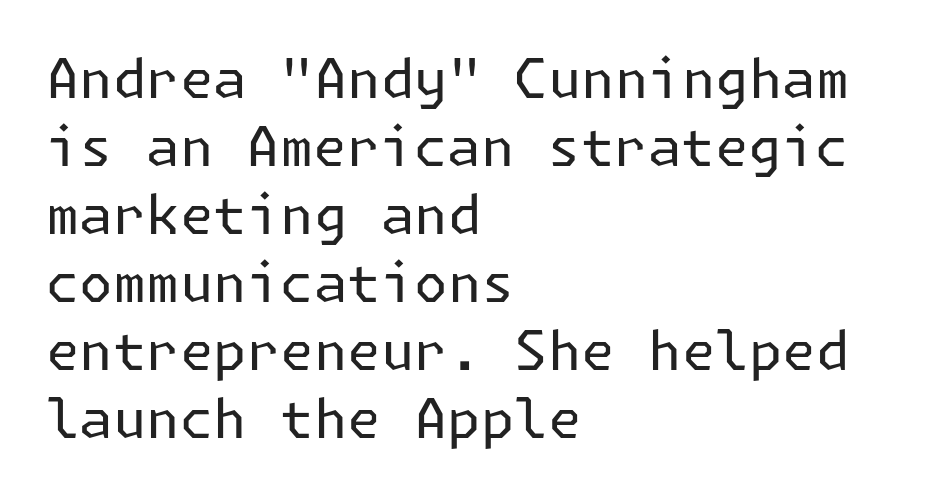
The image shows 54 px regular-weight sans-serif type, upright; set left-aligned, normal line spacing (1.26x), normal letter spacing, not underlined; low stroke contrast and a medium x-height.
